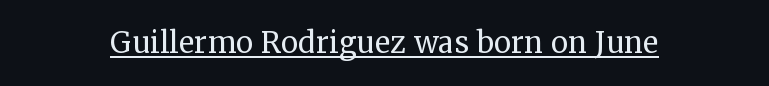
The image shows 39 px regular-weight serif type, upright; set centered, normal letter spacing, underlined; medium stroke contrast and a medium x-height.
